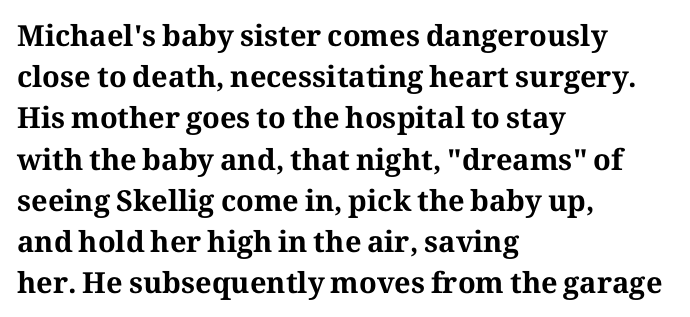
Q: Is the text bold? A: Yes.
Q: Is the text italic (slanted)? A: No, it is upright.
Q: Is the typeface a serif or a sans-serif typeface? A: Serif.
Q: Is the text underlined? A: No.
Q: How is the paragraph aligned? A: Left-aligned.
Q: Is the spacing between letters normal or unusually wide? A: Normal.
Q: Is the spacing between lines tight, normal or loose? A: Normal.
Q: Width (condensed, normal, or wide)? A: Normal.
Q: Stroke contrast? A: Medium.
Q: x-height? A: Medium.
Q: Monospaced? A: No.
